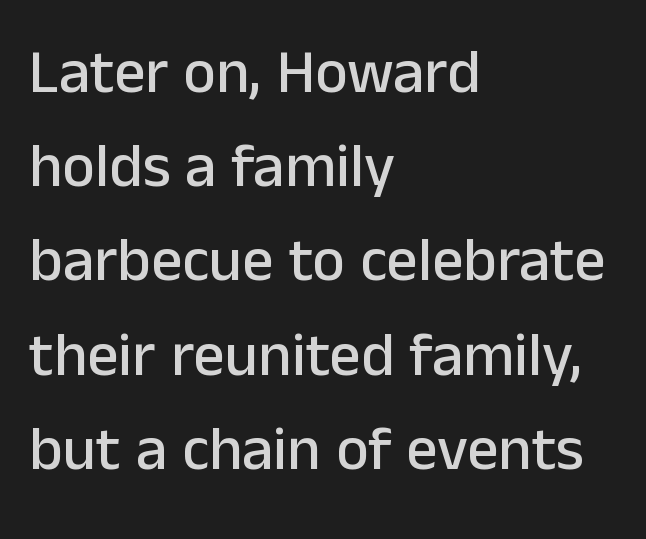
{"serif": "no", "italic": "no", "width": "normal", "stroke_contrast": "low", "x_height": "medium", "monospaced": "no", "underline": "no", "align": "left", "line_spacing": "normal", "line_spacing_ratio": 1.52, "letter_spacing": "normal", "letter_spacing_em": 0.0, "glyph_px": 62}
